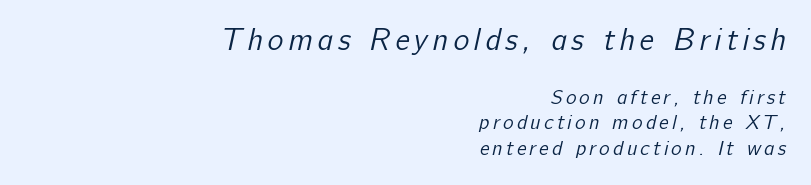
Q: Is the text bold? A: No.
Q: Is the typeface a serif or a sans-serif typeface? A: Sans-serif.
Q: Is the text underlined? A: No.
Q: How is the paragraph aligned? A: Right-aligned.
Q: Is the spacing between lines tight, normal or loose? A: Normal.
Q: Which block of text is set in a larger size, the first (top) or the second (bottom)? A: The first (top) one.
Q: Width (condensed, normal, or wide)? A: Normal.
Q: Stroke contrast? A: Low.
Q: x-height? A: Medium.
Q: Monospaced? A: No.
